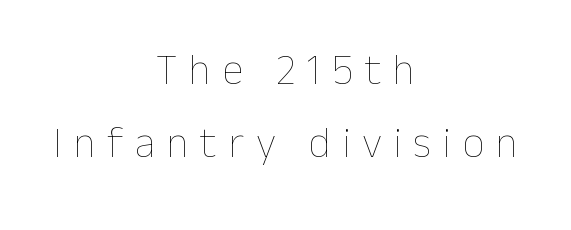
The image shows 43 px thin type, upright; set centered, normal line spacing (1.7x), unusually wide letter spacing (+0.27 em), not underlined; low stroke contrast and a medium x-height.
